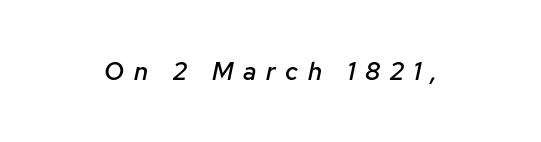
{"italic": "yes", "lean": "right", "slant_degrees": 12, "bold": "semi", "underline": "no", "letter_spacing": "wide", "letter_spacing_em": 0.39, "glyph_px": 25}
